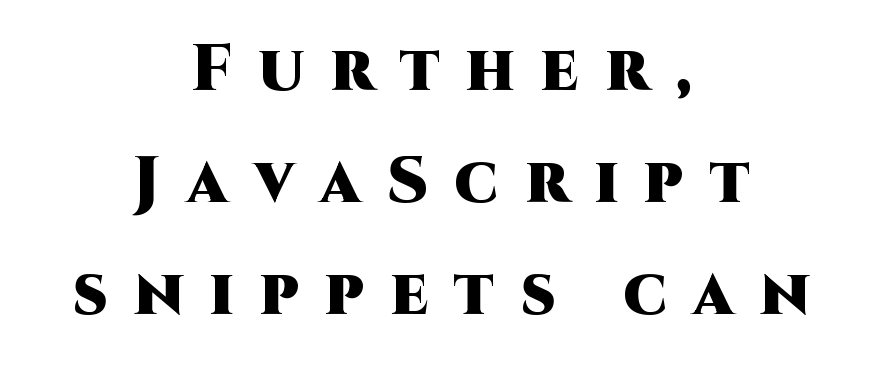
The rendering shows plain stroke endings on the letterforms — a sans-serif design. The baseline area is clear. The typography opts for an upright posture over an oblique one. The letters advance in unequal steps, a hallmark of proportional type. Alignment: centered.
